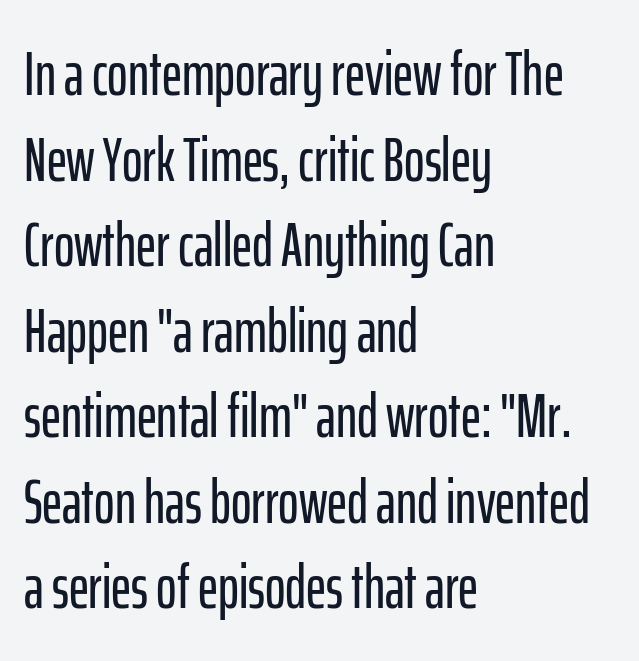
{"serif": "no", "italic": "no", "width": "condensed", "stroke_contrast": "low", "x_height": "medium", "monospaced": "no", "underline": "no", "align": "left", "line_spacing": "normal", "line_spacing_ratio": 1.38, "letter_spacing": "normal", "letter_spacing_em": 0.0, "glyph_px": 62}
